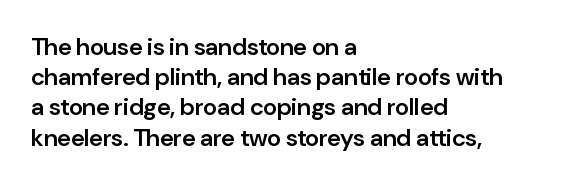
The image shows 24 px text type, upright; set left-aligned, normal line spacing (1.26x), normal letter spacing, not underlined.
